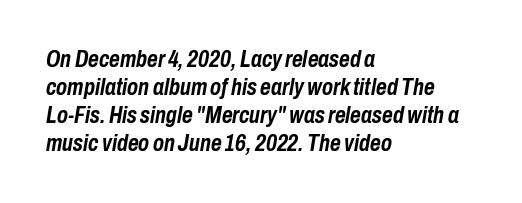
Q: Is the text bold? A: Yes.
Q: Is the text italic (slanted)? A: Yes, it leans right by about 10 degrees.
Q: Is the text underlined? A: No.
Q: How is the paragraph aligned? A: Left-aligned.
Q: Is the spacing between letters normal or unusually wide? A: Normal.
